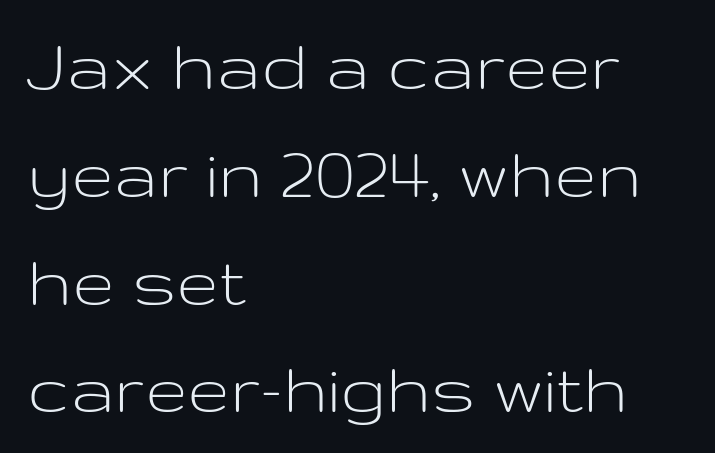
{"serif": "no", "italic": "no", "bold": "no", "weight": "light", "width": "wide", "stroke_contrast": "low", "x_height": "medium", "monospaced": "no", "underline": "no", "align": "left", "line_spacing": "normal", "line_spacing_ratio": 1.4, "letter_spacing": "normal", "letter_spacing_em": 0.0, "glyph_px": 77}
